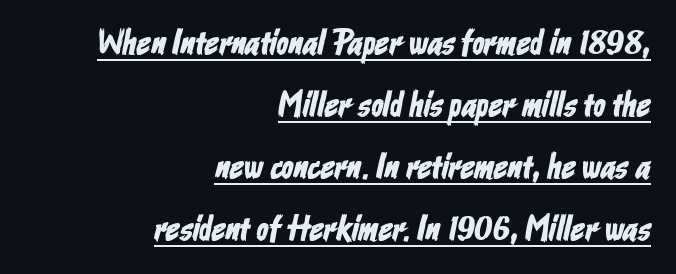
The image shows 35 px condensed sans-serif type; set right-aligned, line spacing 1.77x, normal letter spacing, underlined; low stroke contrast and a medium x-height.
